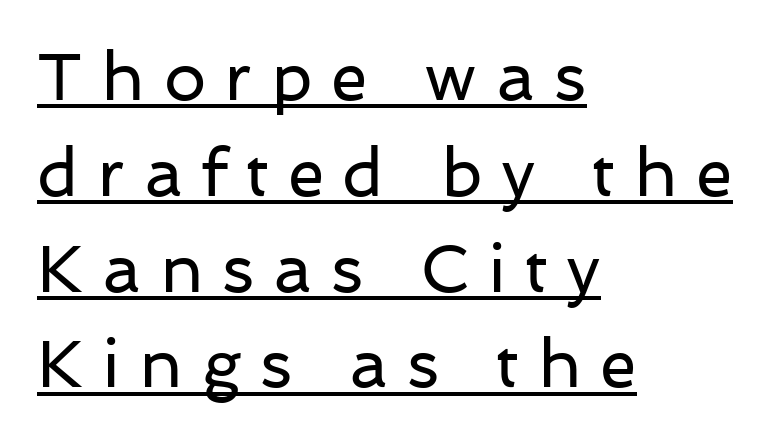
Q: Is the text bold? A: No.
Q: Is the text italic (slanted)? A: No, it is upright.
Q: Is the typeface a serif or a sans-serif typeface? A: Sans-serif.
Q: Is the text underlined? A: Yes.
Q: How is the paragraph aligned? A: Left-aligned.
Q: Is the spacing between letters normal or unusually wide? A: Unusually wide.
Q: Is the spacing between lines tight, normal or loose? A: Normal.
Q: Width (condensed, normal, or wide)? A: Normal.
Q: Stroke contrast? A: Low.
Q: x-height? A: Medium.
Q: Monospaced? A: No.
